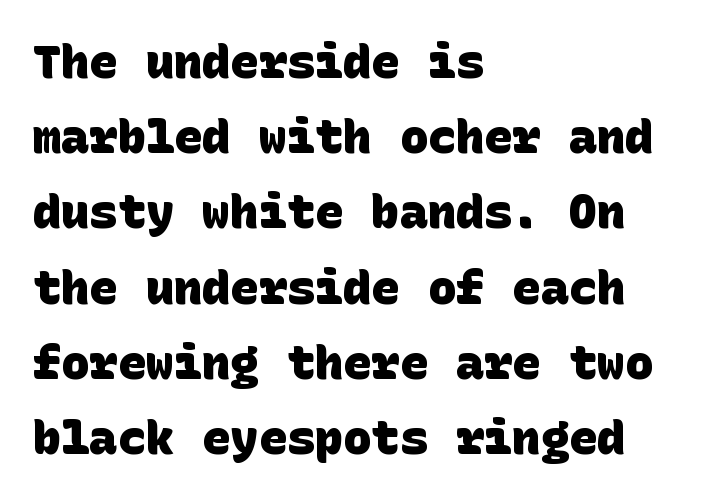
Nobody drew a line under any word here. Where is the straight margin? On the left. These lines keep a tight, regular rhythm from letter to letter. Plenty of ink on the page — the face is bold. Students, observe: this is what conventionally led text looks like. The typeface chosen for these lines omits serifs.
